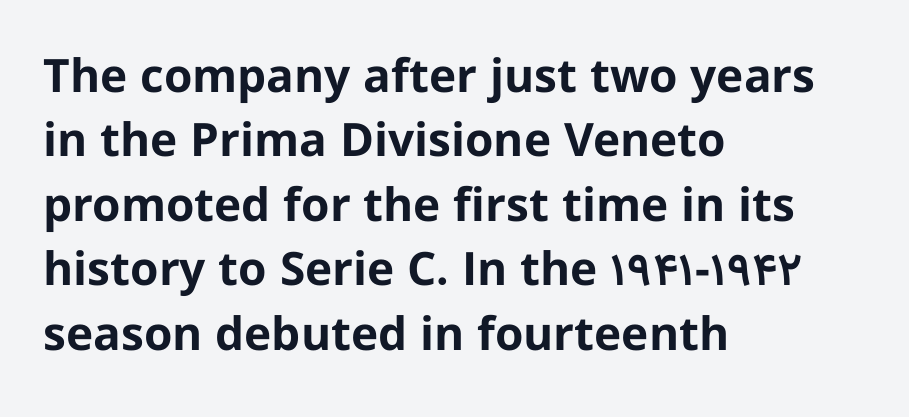
Q: Is the text bold? A: Yes.
Q: Is the text italic (slanted)? A: No, it is upright.
Q: Is the typeface a serif or a sans-serif typeface? A: Sans-serif.
Q: Is the text underlined? A: No.
Q: How is the paragraph aligned? A: Left-aligned.
Q: Is the spacing between letters normal or unusually wide? A: Normal.
Q: Is the spacing between lines tight, normal or loose? A: Normal.
Q: Width (condensed, normal, or wide)? A: Normal.
Q: Stroke contrast? A: Low.
Q: x-height? A: Medium.
Q: Monospaced? A: No.
